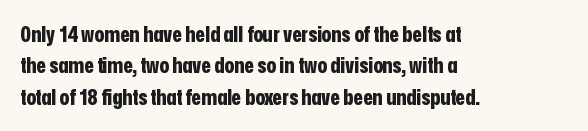
The vertical gap from one line to the next is medium. Bold? Absolutely — the strokes are thick and heavy. Plain, unruled lines of type. The ragged edge is on the right, which tells us the setting is flush left.
